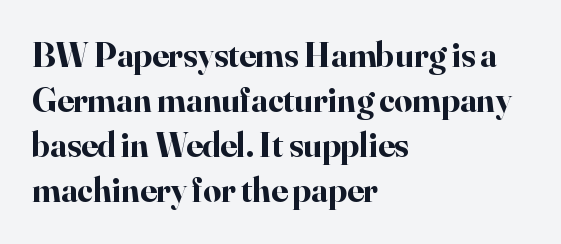
Q: Is the text bold? A: Yes.
Q: Is the text italic (slanted)? A: No, it is upright.
Q: Is the typeface a serif or a sans-serif typeface? A: Serif.
Q: Is the text underlined? A: No.
Q: How is the paragraph aligned? A: Left-aligned.
Q: Is the spacing between letters normal or unusually wide? A: Normal.
Q: Is the spacing between lines tight, normal or loose? A: Normal.
Q: Width (condensed, normal, or wide)? A: Normal.
Q: Stroke contrast? A: High.
Q: x-height? A: Small.
Q: Monospaced? A: No.
